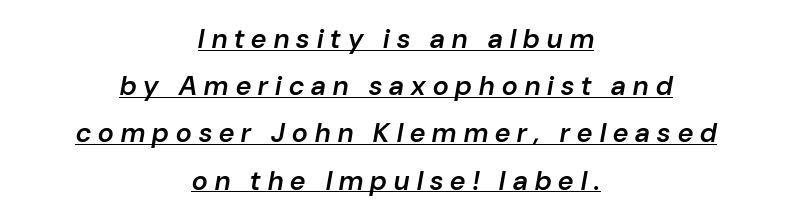
{"italic": "yes", "lean": "right", "slant_degrees": 10, "bold": "semi", "underline": "yes", "align": "center", "line_spacing_ratio": 1.75, "letter_spacing": "wide", "letter_spacing_em": 0.27, "glyph_px": 27}
